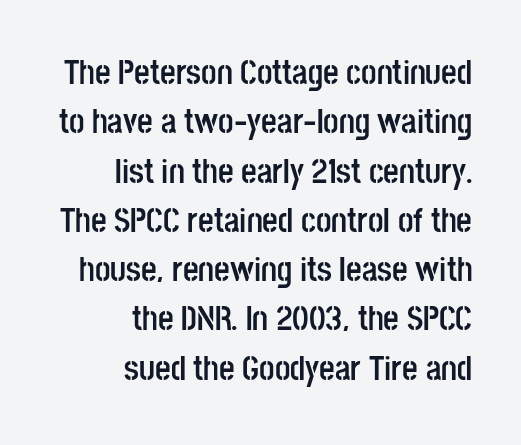
{"serif": "no", "italic": "no", "bold": "yes", "weight": "semibold", "width": "condensed", "stroke_contrast": "low", "x_height": "large", "monospaced": "no", "underline": "no", "align": "right", "line_spacing": "normal", "line_spacing_ratio": 1.45, "letter_spacing": "normal", "letter_spacing_em": 0.0, "glyph_px": 34}
